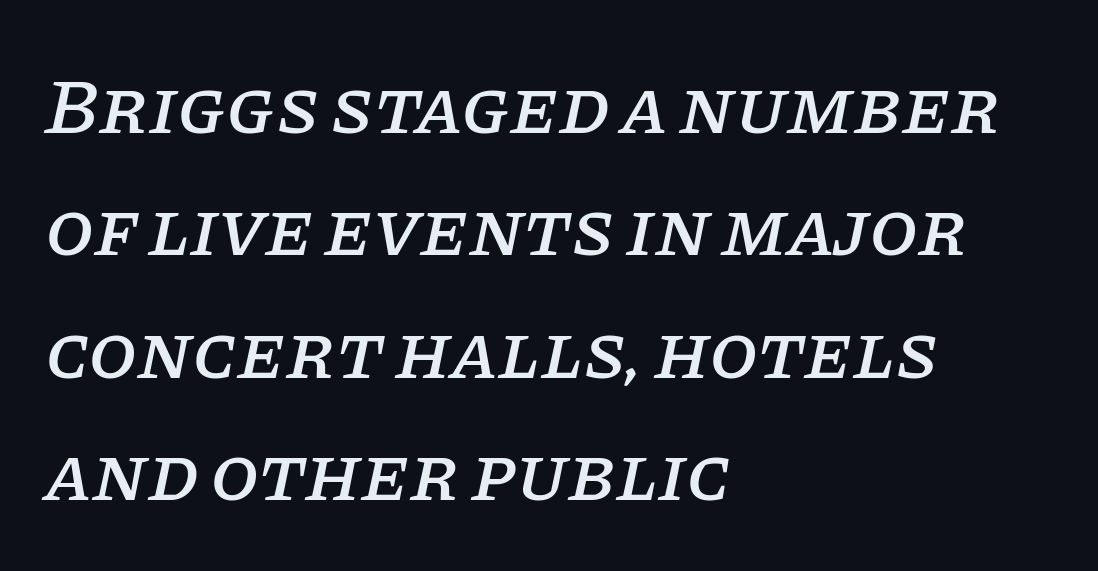
This sample has the flowing, uneven cadence of proportional lettering. The space directly below the letters is spotless. What's the leading like? Ordinary, nothing unusual. To sum up the face: it has serifs.
